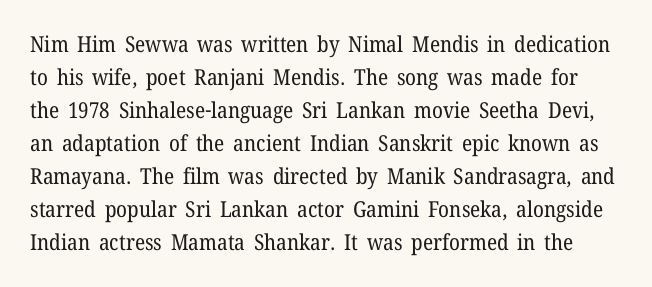
Q: Is the text bold? A: No.
Q: Is the text italic (slanted)? A: No, it is upright.
Q: Is the text underlined? A: No.
Q: Is the spacing between letters normal or unusually wide? A: Normal.
Q: Is the spacing between lines tight, normal or loose? A: Normal.
